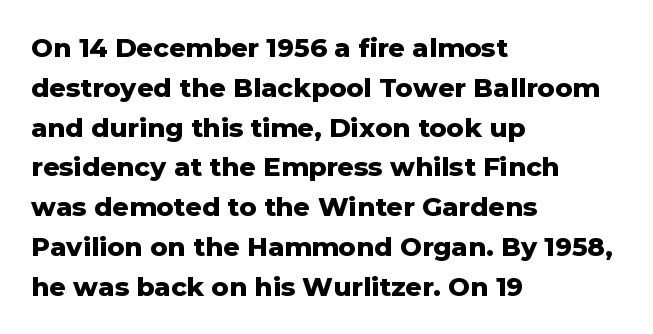
{"italic": "no", "bold": "yes", "underline": "no", "align": "left", "line_spacing": "normal", "line_spacing_ratio": 1.53, "letter_spacing": "normal", "letter_spacing_em": 0.0, "glyph_px": 26}
